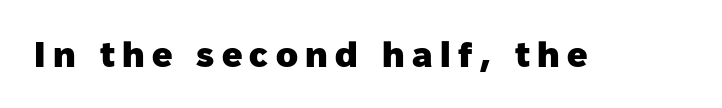
Bold? Absolutely — the strokes are thick and heavy. Do the characters align in a grid? No, the font is proportional. Stroke terminals: plain, sans-serif. Words float on clear page, feet unadorned. The type is letterspaced generously, with wide tracking. Every character sits straight up, as roman type does.
